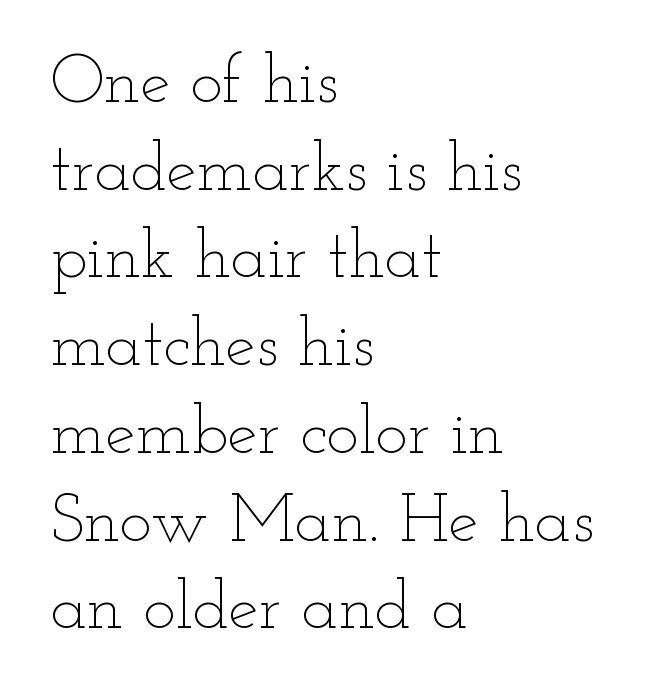
Q: Is the text bold? A: No.
Q: Is the text italic (slanted)? A: No, it is upright.
Q: Is the text underlined? A: No.
Q: How is the paragraph aligned? A: Left-aligned.
Q: Is the spacing between letters normal or unusually wide? A: Normal.
Q: Is the spacing between lines tight, normal or loose? A: Normal.
Q: Width (condensed, normal, or wide)? A: Wide.
Q: Stroke contrast? A: Low.
Q: x-height? A: Small.
Q: Monospaced? A: No.
